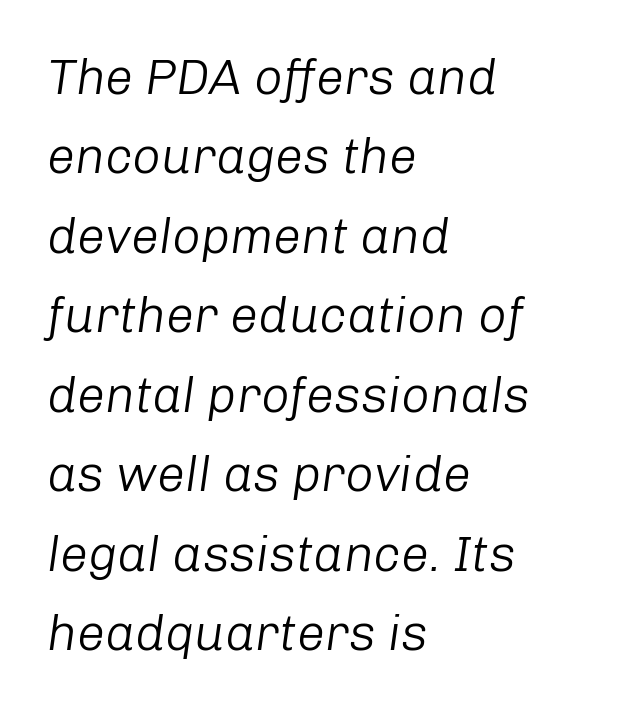
The image shows 50 px light type, italic (leaning right); set left-aligned, normal line spacing (1.59x), normal letter spacing, not underlined; low stroke contrast and a medium x-height.
